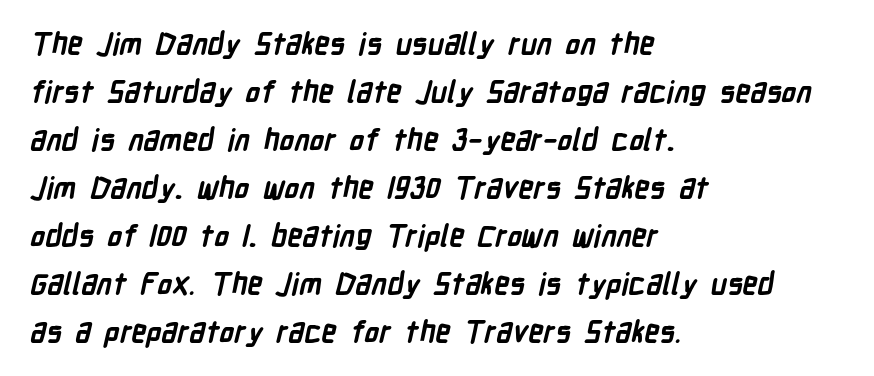
{"serif": "no", "bold": "yes", "weight": "semibold", "width": "condensed", "stroke_contrast": "low", "x_height": "medium", "monospaced": "no", "underline": "no", "align": "left", "line_spacing": "normal", "line_spacing_ratio": 1.6, "letter_spacing": "normal", "letter_spacing_em": 0.0, "glyph_px": 30}
